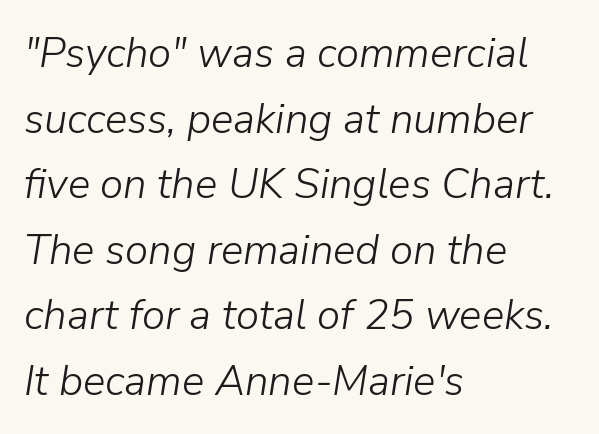
Do the characters align in a grid? No, the font is proportional. Looking at the ascenders, they clearly lean. Only glyphs here, with clear space below each row. Students, note that the glyphs here touch the page at normal intervals. The line-height multiplier appears to be the usual default.
